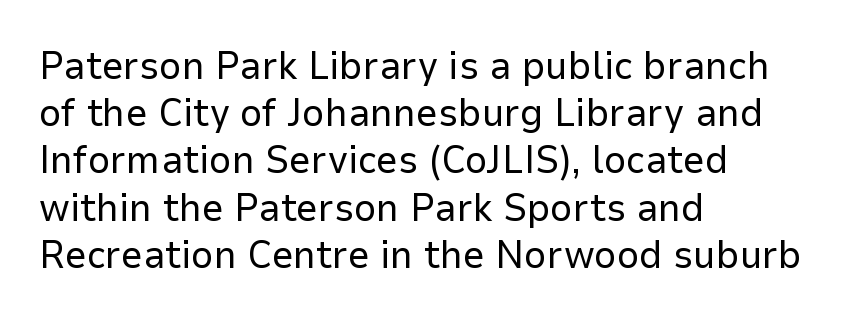
{"serif": "no", "italic": "no", "bold": "no", "weight": "regular", "width": "normal", "stroke_contrast": "low", "x_height": "medium", "monospaced": "no", "underline": "no", "align": "left", "line_spacing_ratio": 1.21, "letter_spacing": "normal", "letter_spacing_em": 0.0, "glyph_px": 39}
